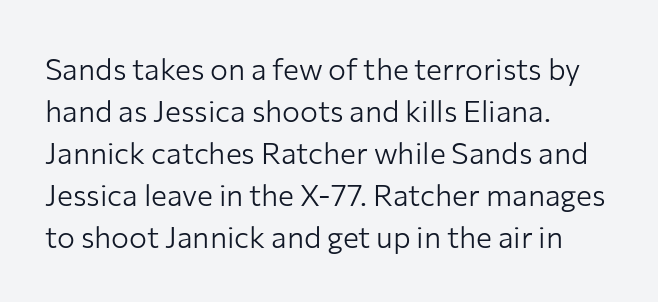
The rendering anchors every line to the left-hand side. The font sits on the lighter half of the weight spectrum, regular included. To sum up the face: it is a sans, with no serifs. Words appear dense and cohesive because spacing is normal. Designer's note — italics off, roman on. The rendering uses natural spacing where letterforms have individual widths.
